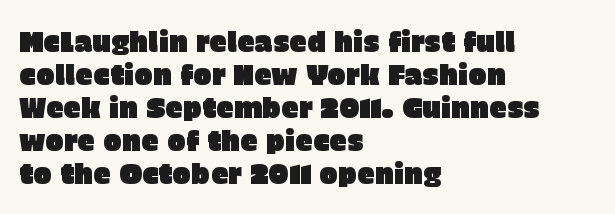
Q: Is the text italic (slanted)? A: No, it is upright.
Q: Is the typeface a serif or a sans-serif typeface? A: Sans-serif.
Q: Is the text underlined? A: No.
Q: How is the paragraph aligned? A: Left-aligned.
Q: Is the spacing between letters normal or unusually wide? A: Normal.
Q: Width (condensed, normal, or wide)? A: Normal.
Q: Stroke contrast? A: Low.
Q: x-height? A: Large.
Q: Monospaced? A: No.
